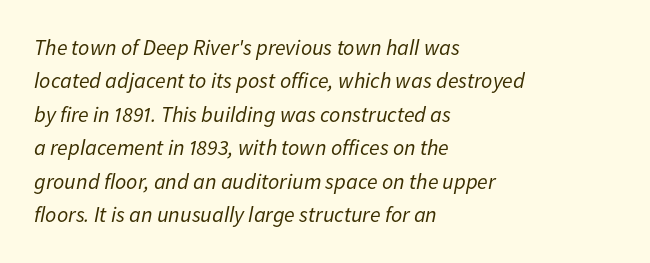
The image shows 22 px text type, italic (leaning right); set left-aligned, normal line spacing (1.52x), normal letter spacing, not underlined.
